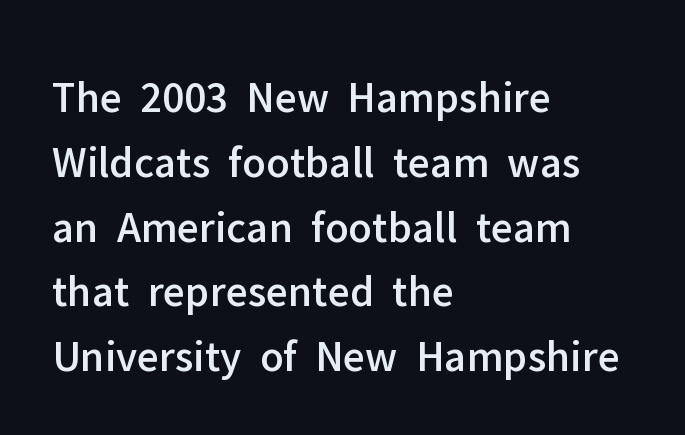
These lines are composed in type without serifs. Letter spacing: default. Lines of text with bare space underneath. A classic flush-left, rag-right setting is used for this passage.
